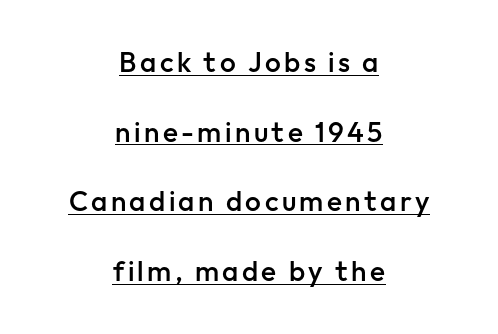
Q: Is the text bold? A: Semi-bold.
Q: Is the text italic (slanted)? A: No, it is upright.
Q: Is the typeface a serif or a sans-serif typeface? A: Sans-serif.
Q: Is the text underlined? A: Yes.
Q: How is the paragraph aligned? A: Centered.
Q: Is the spacing between lines tight, normal or loose? A: Loose.
Q: Width (condensed, normal, or wide)? A: Normal.
Q: Stroke contrast? A: Low.
Q: x-height? A: Medium.
Q: Monospaced? A: No.
